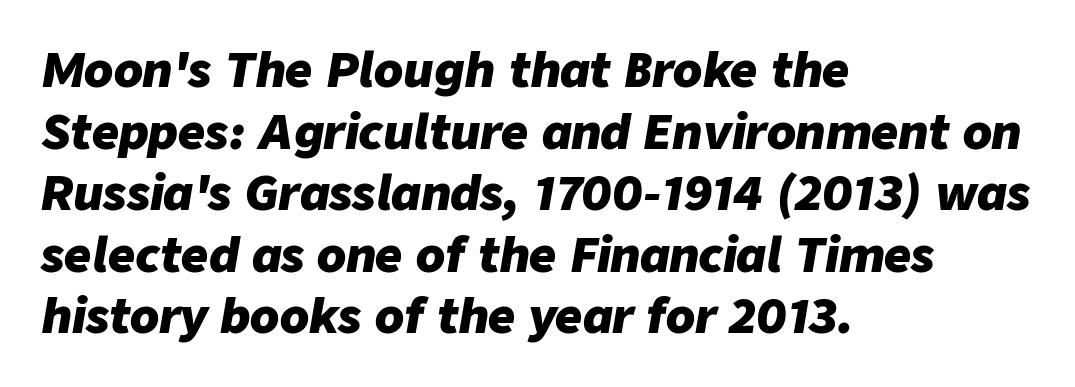
The image shows 47 px heavy type, italic (leaning right); set left-aligned, normal line spacing (1.31x), normal letter spacing, not underlined; low stroke contrast and a medium x-height.
